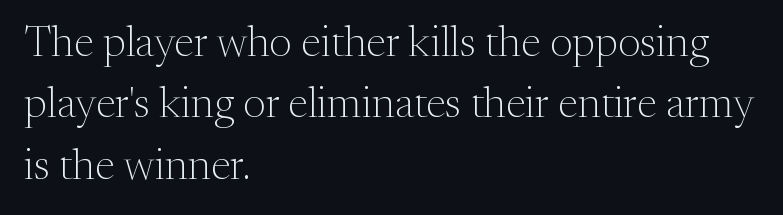
The image shows 43 px light serif type, upright; set left-aligned, normal line spacing (1.43x), normal letter spacing, not underlined; medium stroke contrast and a medium x-height.
